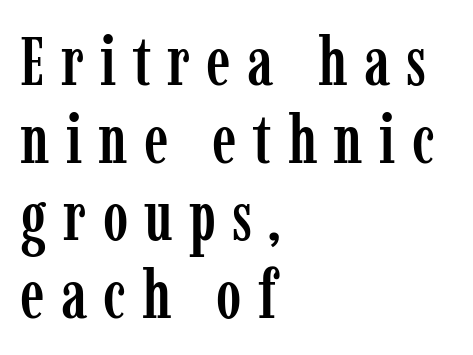
{"serif": "yes", "italic": "no", "width": "condensed", "stroke_contrast": "low", "x_height": "medium", "monospaced": "no", "underline": "no", "align": "left", "line_spacing": "tight", "line_spacing_ratio": 1.14, "letter_spacing": "wide", "letter_spacing_em": 0.24, "glyph_px": 68}
